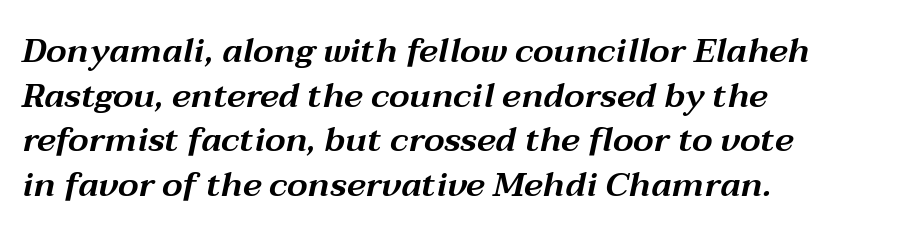
Nobody drew a line under any word here. Whoever set this chose a conventional vertical rhythm. Characters are canted at an angle relative to the baseline's perpendicular. The passage shown is typed in a proportional face where columns would drift. All the whitespace from short lines collects on the right.
